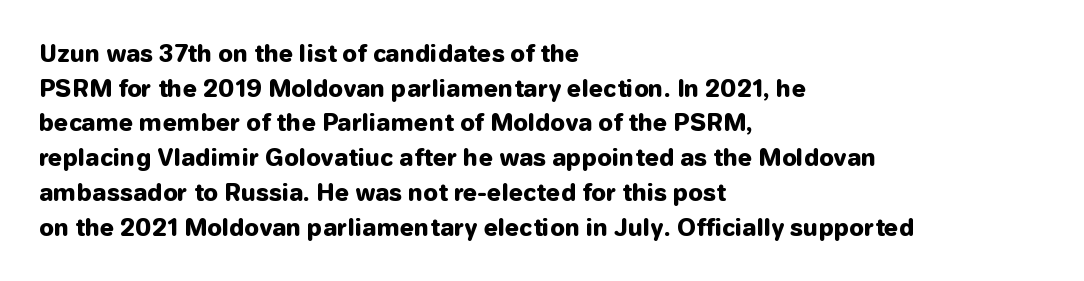
The image shows 23 px bold type, upright; set left-aligned, normal line spacing (1.51x), normal letter spacing, not underlined.
